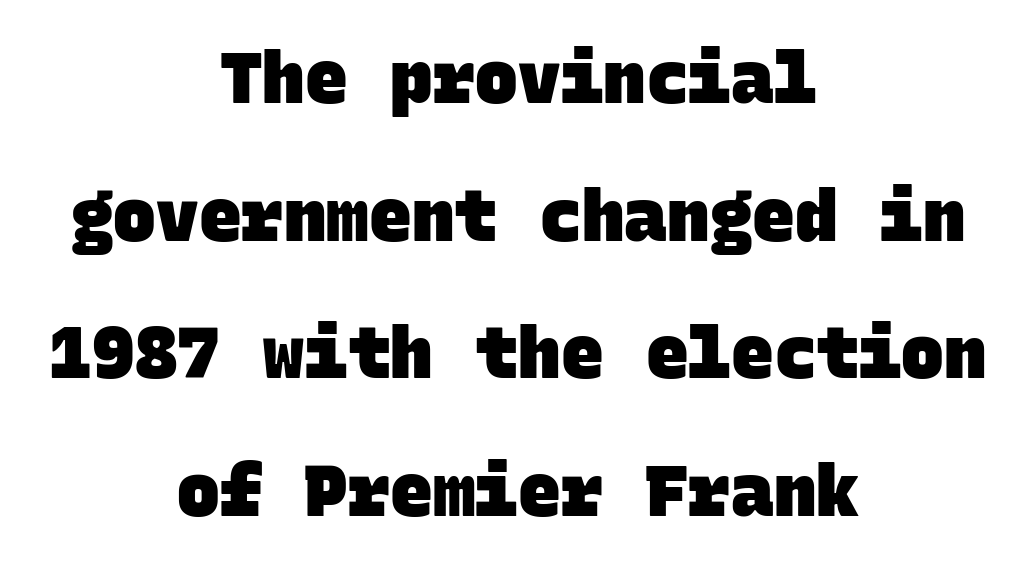
These lines are rendered in a fixed-pitch font. Nobody drew a line under any word here. The type family on display is of the sans-serif kind. The strokes are fattened all the way to bold.
